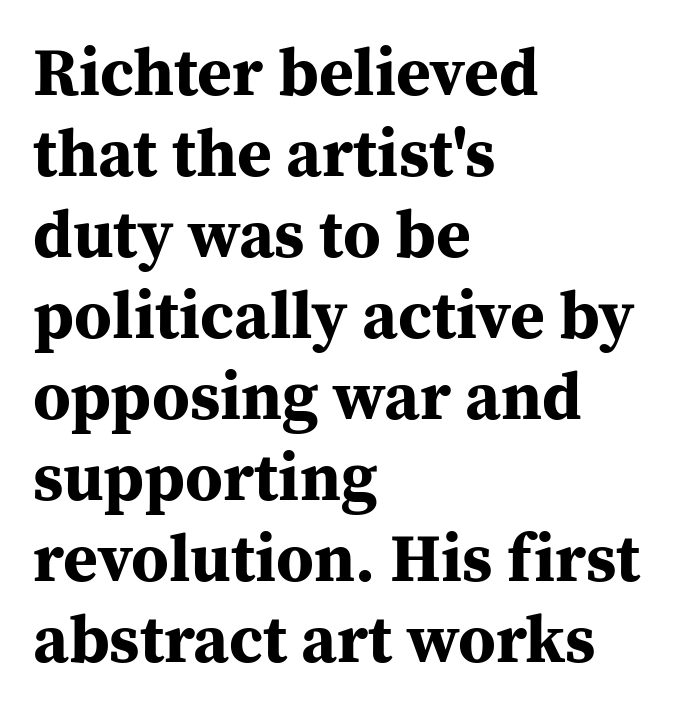
Set as a true bold cut, around the 700 mark. Any mark beneath the type? The region is blank. This is roman type, the default non-slanted kind. Reading down the block, your eye returns to a fixed left position each line. Proportional: the letters do not fall into vertical columns. The font family rendered here belongs to the serif group.
